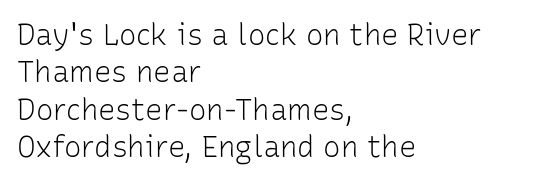
The type is set solid horizontally, with unmodified tracking. Check where the strokes stop: nothing finishes them off — pure sans. Looks like regular typesetting: each glyph gets only the width it needs. The area under the type is left untouched.
